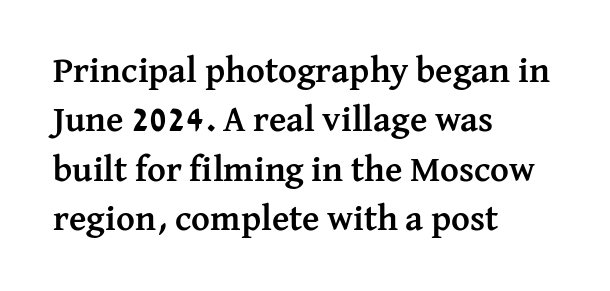
The image shows 36 px semibold serif type, upright; set left-aligned, normal line spacing (1.37x), normal letter spacing, not underlined; medium stroke contrast and a medium x-height.
